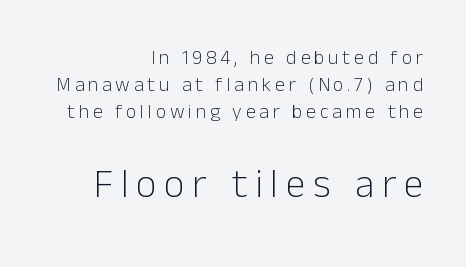
The image shows 40 px light sans-serif type, upright; set right-aligned, normal line spacing (1.35x), not underlined; the second (bottom) block is 2.0x larger; low stroke contrast and a medium x-height.
